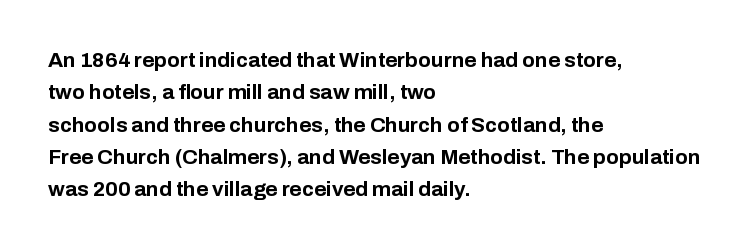
Unlike italic type, these characters show no tilt at all. Line starts are locked; line ends wander. Characters follow at the spacing the type designer built in. On the weight axis this lands at bold, roughly 700. The passage shown is not underscored anywhere.
